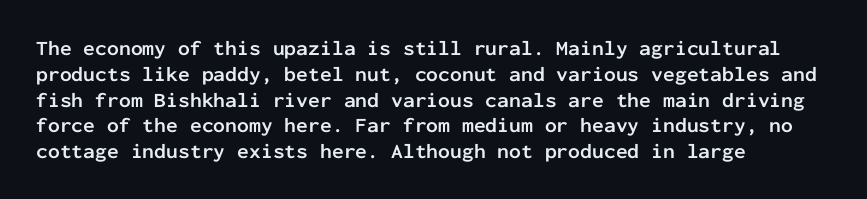
The image shows 21 px bold type, upright; set left-aligned, line spacing 1.23x, normal letter spacing, not underlined.
